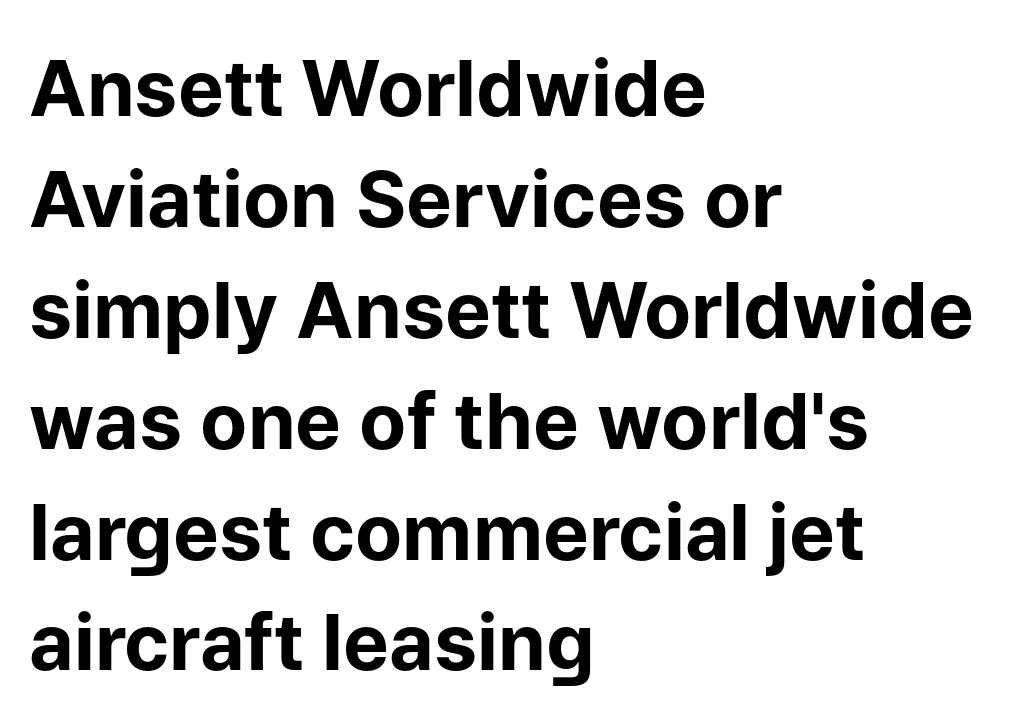
{"serif": "no", "italic": "no", "bold": "yes", "weight": "bold", "width": "normal", "stroke_contrast": "low", "x_height": "medium", "monospaced": "no", "underline": "no", "align": "left", "line_spacing": "normal", "line_spacing_ratio": 1.44, "letter_spacing": "normal", "letter_spacing_em": 0.0, "glyph_px": 77}
